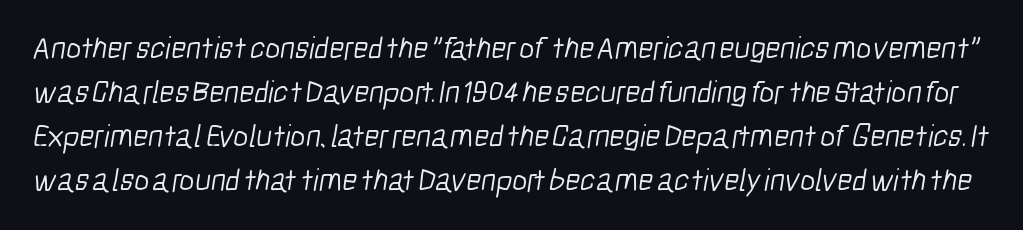
This rendering leaves character spacing at its baseline value. These lines are rendered in a variable-pitch font. The leading is moderate, giving the passage an even texture. The font family rendered here belongs to the sans-serif group. Beneath every word, the page is bare.
